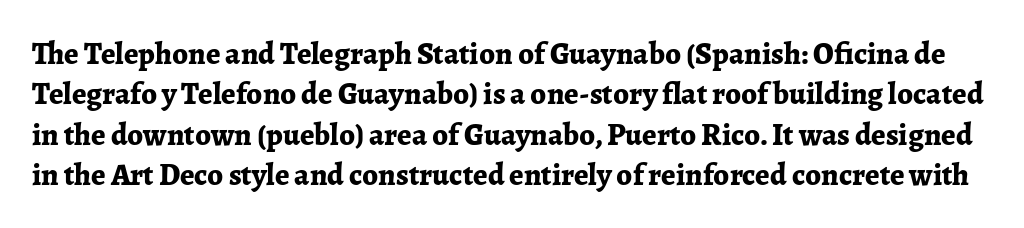
Q: Is the text bold? A: Yes.
Q: Is the text italic (slanted)? A: No, it is upright.
Q: Is the typeface a serif or a sans-serif typeface? A: Serif.
Q: Is the text underlined? A: No.
Q: Is the spacing between letters normal or unusually wide? A: Normal.
Q: Is the spacing between lines tight, normal or loose? A: Normal.
Q: Width (condensed, normal, or wide)? A: Normal.
Q: Stroke contrast? A: Low.
Q: x-height? A: Medium.
Q: Monospaced? A: No.
